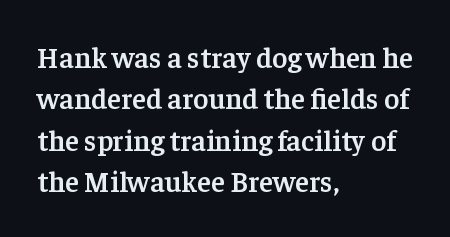
When letters stand straight like this, we call the style roman or upright. The paragraph shown leans on its left margin. Do the characters align in a grid? No, the font is proportional. What kind of face is this? One with serifs.
